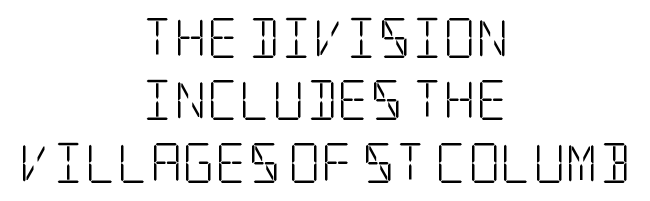
The image shows 40 px light, condensed serif type, upright; set centered, normal line spacing (1.56x), normal letter spacing, not underlined; low stroke contrast and a large x-height.
